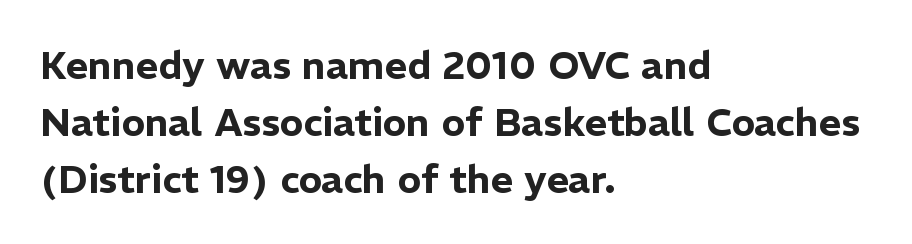
Q: Is the text italic (slanted)? A: No, it is upright.
Q: Is the typeface a serif or a sans-serif typeface? A: Sans-serif.
Q: Is the text underlined? A: No.
Q: How is the paragraph aligned? A: Left-aligned.
Q: Is the spacing between letters normal or unusually wide? A: Normal.
Q: Is the spacing between lines tight, normal or loose? A: Normal.
Q: Width (condensed, normal, or wide)? A: Normal.
Q: Stroke contrast? A: Low.
Q: x-height? A: Medium.
Q: Monospaced? A: No.
